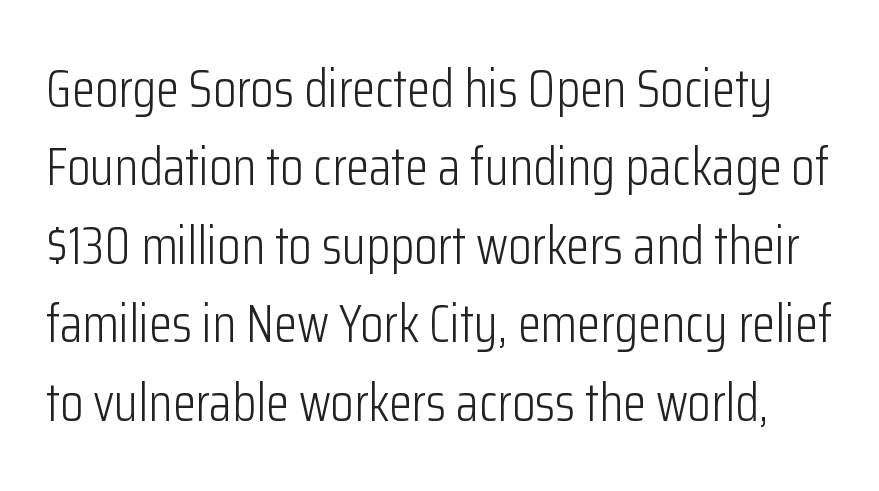
The image shows 53 px light, condensed sans-serif type, upright; set normal line spacing (1.48x), normal letter spacing, not underlined; low stroke contrast and a medium x-height.
